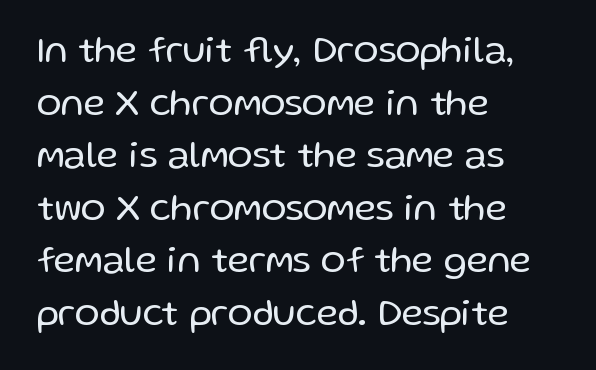
The image shows 37 px regular-weight sans-serif type, upright; set left-aligned, normal line spacing (1.42x), normal letter spacing, not underlined; low stroke contrast and a medium x-height.
